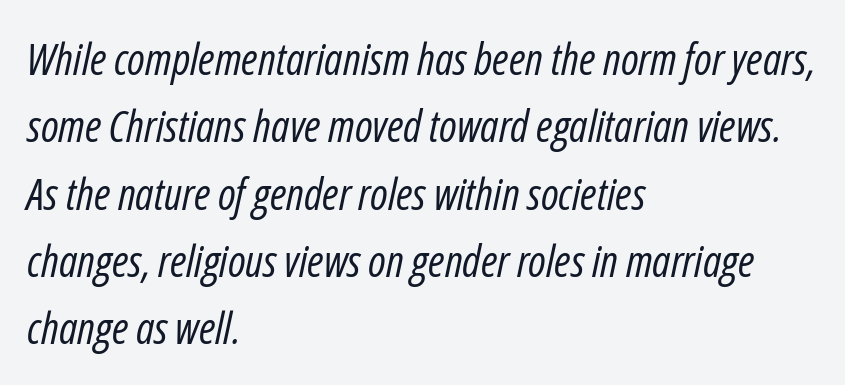
The image shows 44 px regular-weight, condensed type, italic (leaning right); set left-aligned, normal line spacing (1.53x), normal letter spacing, not underlined; low stroke contrast and a medium x-height.
